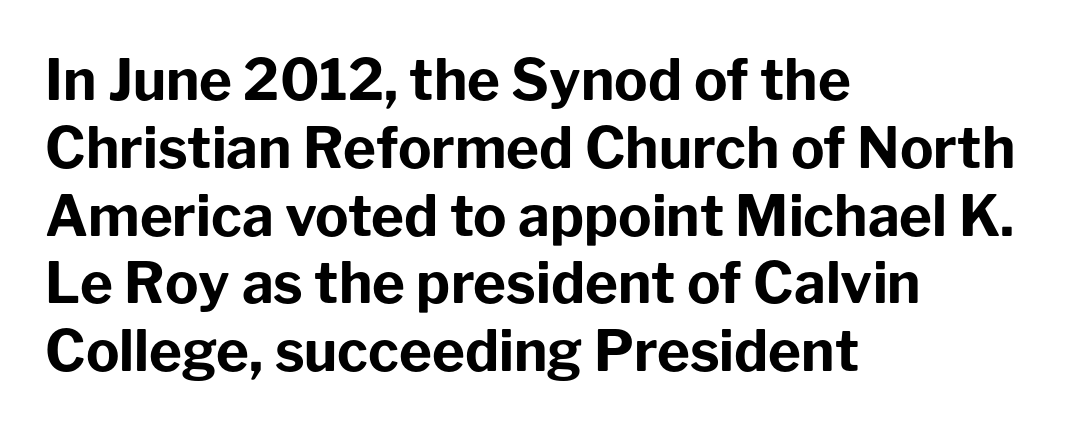
The lettering holds an erect, upright posture throughout. The rendering uses natural spacing where letterforms have individual widths. A dark, heavy texture on the line: the type is bold. This rendering features lettering with no underline. If you drew a ruler down the left edge, every line would touch it.
